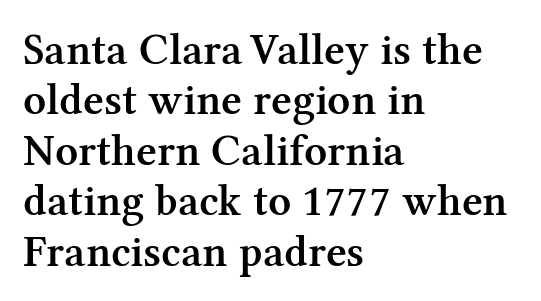
Q: Is the text bold? A: Semi-bold.
Q: Is the text italic (slanted)? A: No, it is upright.
Q: Is the typeface a serif or a sans-serif typeface? A: Serif.
Q: Is the text underlined? A: No.
Q: How is the paragraph aligned? A: Left-aligned.
Q: Is the spacing between letters normal or unusually wide? A: Normal.
Q: Is the spacing between lines tight, normal or loose? A: Tight.
Q: Width (condensed, normal, or wide)? A: Normal.
Q: Stroke contrast? A: Medium.
Q: x-height? A: Medium.
Q: Monospaced? A: No.
